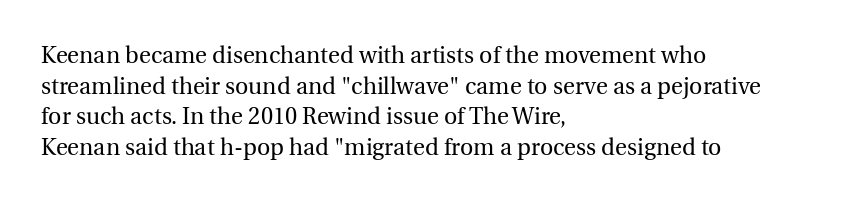
The image shows 23 px text type, upright; set left-aligned, normal line spacing (1.33x), normal letter spacing, not underlined.
